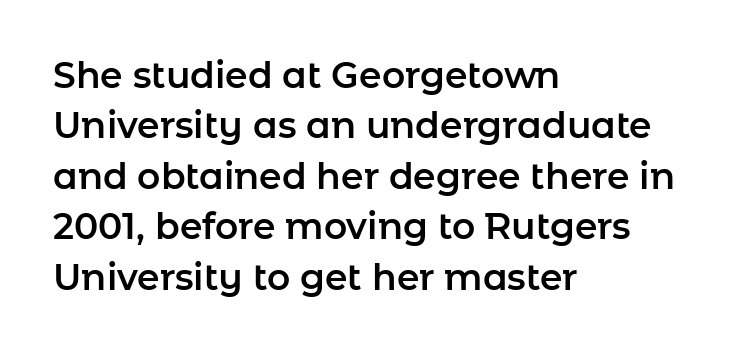
The image shows 36 px sans-serif type, upright; set left-aligned, normal line spacing (1.4x), normal letter spacing, not underlined; low stroke contrast and a medium x-height.
